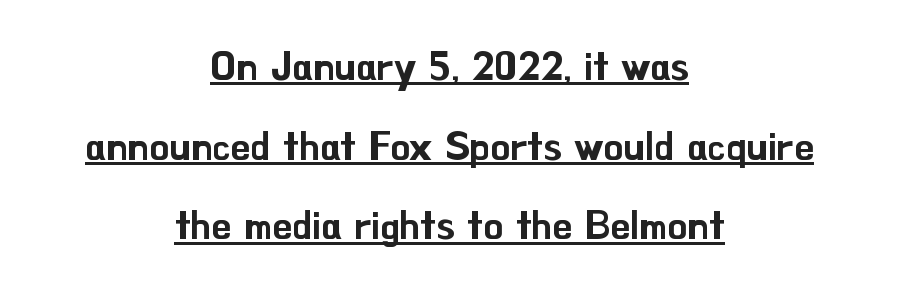
Beneath each row of characters lies a ruled line. This is the regular roman posture of the typeface. The rendering uses natural spacing where letterforms have individual widths. The designer went with a sans here, leaving each stem footless.
